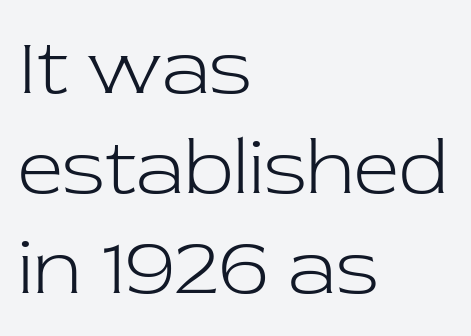
The image shows 80 px light serif type, upright; set left-aligned, normal line spacing (1.25x), normal letter spacing, not underlined; low stroke contrast and a medium x-height.
